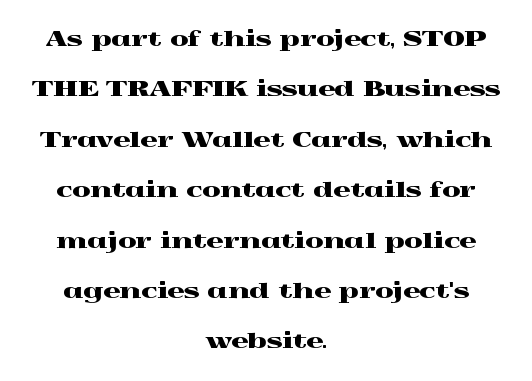
Each new line begins a long way beneath the previous one. A roman cut, with each character standing at attention. This sample is center-justified, so both line endings float freely. Characters follow at the spacing the type designer built in. Check under the words: just untouched page.
